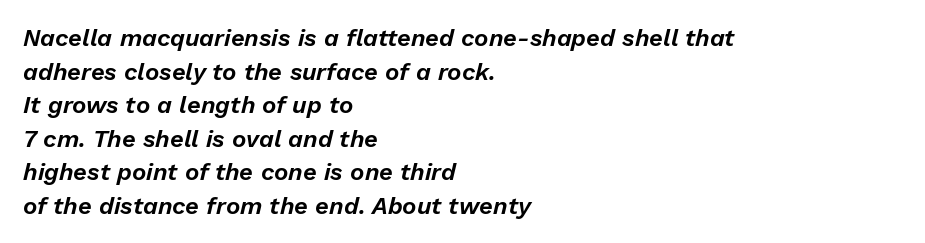
The string is rendered with underlining switched off. Nothing unusual about the tracking: characters are spaced as the font intends. Reading down the block, your eye returns to a fixed left position each line. Normally led — the rows are evenly, conventionally spaced.
